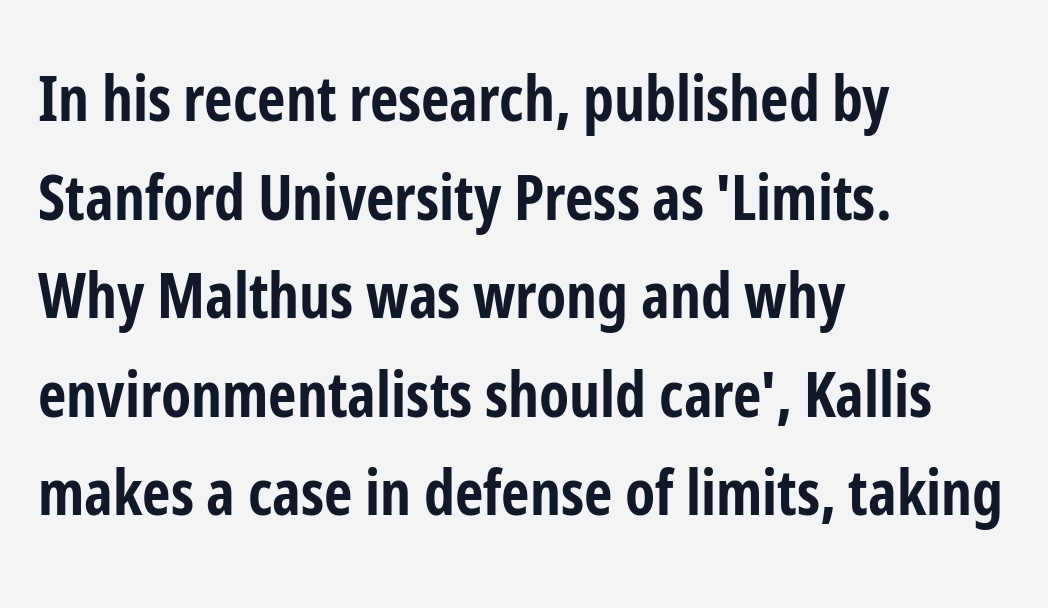
Q: Is the text bold? A: Yes.
Q: Is the text italic (slanted)? A: No, it is upright.
Q: Is the typeface a serif or a sans-serif typeface? A: Sans-serif.
Q: Is the text underlined? A: No.
Q: How is the paragraph aligned? A: Left-aligned.
Q: Is the spacing between letters normal or unusually wide? A: Normal.
Q: Is the spacing between lines tight, normal or loose? A: Normal.
Q: Width (condensed, normal, or wide)? A: Condensed.
Q: Stroke contrast? A: Low.
Q: x-height? A: Medium.
Q: Monospaced? A: No.
